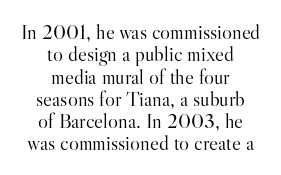
The image shows 21 px text type, upright; set centered, tight line spacing (1.06x), normal letter spacing, not underlined.
